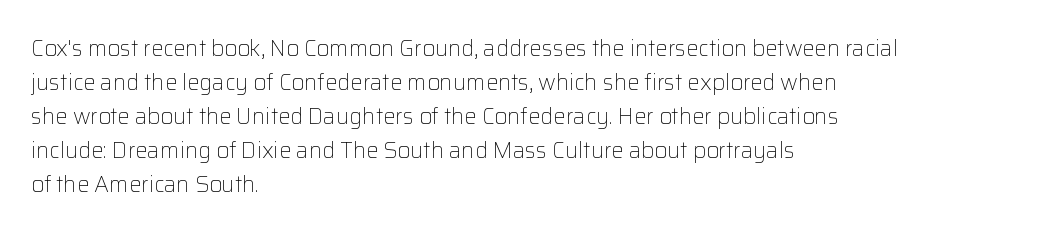
These lines stack with their left ends in a neat column. Any mark beneath the type? The region is blank. Short note: letters normally spaced. The type sits square on the baseline with zero lean.
